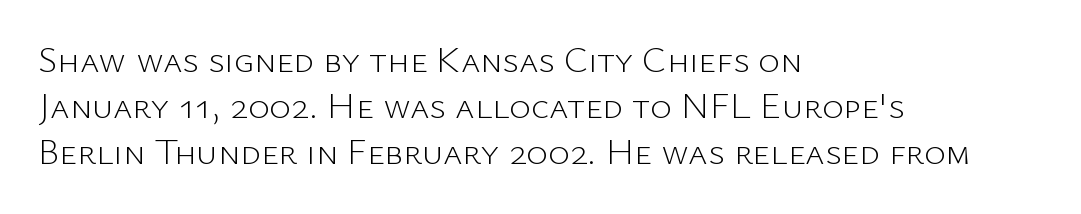
Q: Is the text bold? A: No.
Q: Is the text italic (slanted)? A: No, it is upright.
Q: Is the typeface a serif or a sans-serif typeface? A: Sans-serif.
Q: Is the text underlined? A: No.
Q: How is the paragraph aligned? A: Left-aligned.
Q: Is the spacing between letters normal or unusually wide? A: Normal.
Q: Is the spacing between lines tight, normal or loose? A: Normal.
Q: Width (condensed, normal, or wide)? A: Normal.
Q: Stroke contrast? A: Low.
Q: x-height? A: Medium.
Q: Monospaced? A: No.
